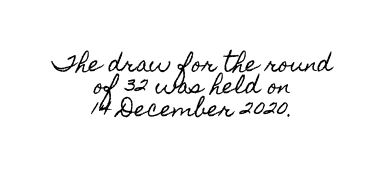
Q: Is the text italic (slanted)? A: Yes.
Q: Is the text underlined? A: No.
Q: How is the paragraph aligned? A: Centered.
Q: Is the spacing between letters normal or unusually wide? A: Normal.
Q: Is the spacing between lines tight, normal or loose? A: Tight.
